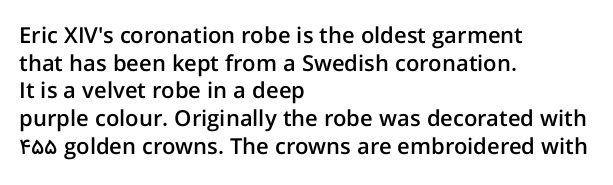
You can tell it's not italic because the verticals are truly vertical. Underlining? Definitely not there. Teacher's note: observe the even left margin — that is flush-left alignment. On the weight axis this lands at semibold, roughly 600.
